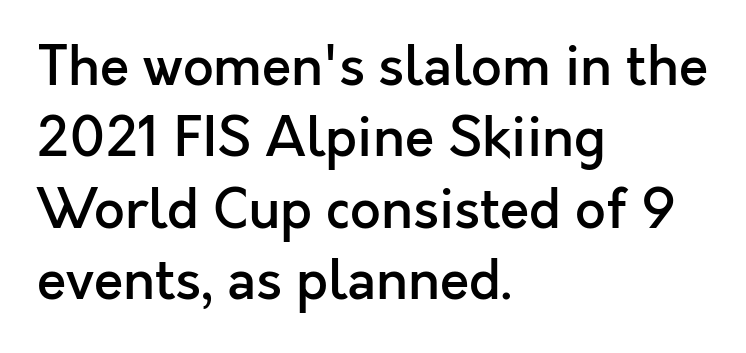
Nobody drew a line under any word here. This sample keeps an unexceptional amount of space between lines. The characters display no serif detailing; their extremities are plain. A student would call this left alignment; a typographer would say flush left, rag right.
